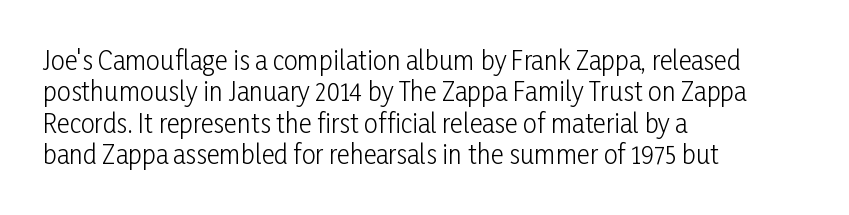
No letter is thick-stroked: the sample isn't bold. This is roman type, the default non-slanted kind. One glance says typical: line gaps are just what's usual. Plain, unruled lines of type. This sample is left-justified, so line endings fall wherever the words run out.
